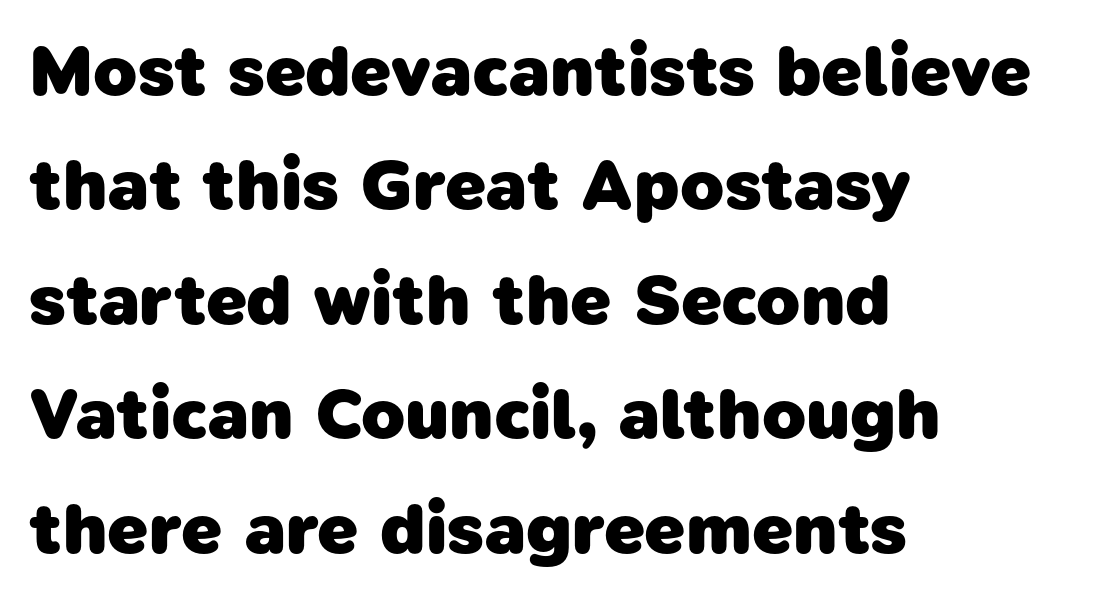
{"serif": "no", "bold": "yes", "weight": "heavy", "width": "normal", "stroke_contrast": "low", "x_height": "medium", "monospaced": "no", "underline": "no", "align": "left", "line_spacing": "normal", "line_spacing_ratio": 1.59, "letter_spacing": "normal", "letter_spacing_em": 0.0, "glyph_px": 72}
